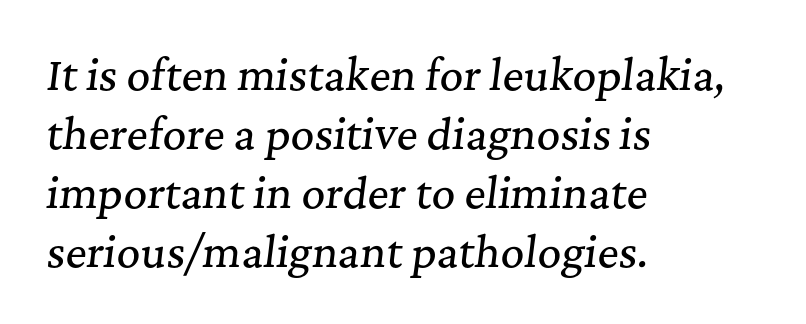
Q: Is the text italic (slanted)? A: Yes, it leans right by about 7 degrees.
Q: Is the typeface a serif or a sans-serif typeface? A: Serif.
Q: Is the text underlined? A: No.
Q: How is the paragraph aligned? A: Left-aligned.
Q: Is the spacing between letters normal or unusually wide? A: Normal.
Q: Is the spacing between lines tight, normal or loose? A: Normal.
Q: Width (condensed, normal, or wide)? A: Normal.
Q: Stroke contrast? A: Medium.
Q: x-height? A: Medium.
Q: Monospaced? A: No.
